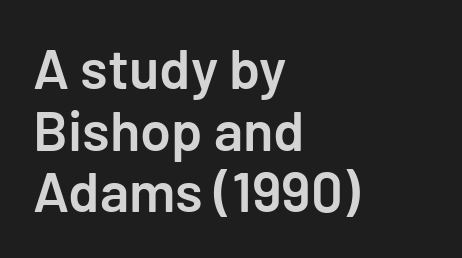
The image shows 56 px semibold sans-serif type, upright; set left-aligned, tight line spacing (1.1x), normal letter spacing, not underlined; low stroke contrast and a medium x-height.
